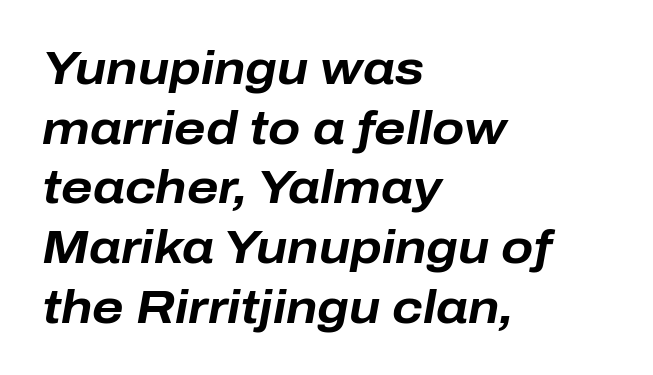
{"italic": "yes", "lean": "right", "slant_degrees": 10, "bold": "yes", "weight": "bold", "width": "normal", "stroke_contrast": "low", "x_height": "medium", "monospaced": "no", "underline": "no", "align": "left", "line_spacing": "normal", "line_spacing_ratio": 1.27, "letter_spacing": "normal", "letter_spacing_em": 0.0, "glyph_px": 47}
